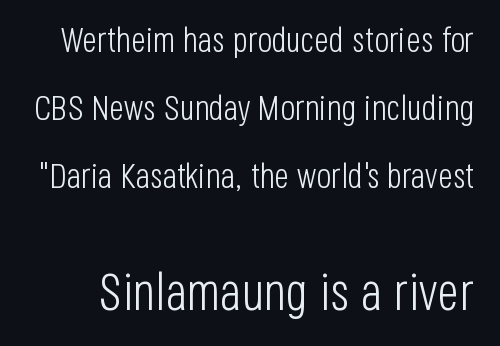
I'd call this a sans setting — the letters go barefoot. Beneath every word, the page is bare. The second block has been scaled up relative to the first. Is this a heavy cut? Hardly; it is regular or lighter. Do the characters align in a grid? No, the font is proportional. Nope, not italic — everything's standing straight.
